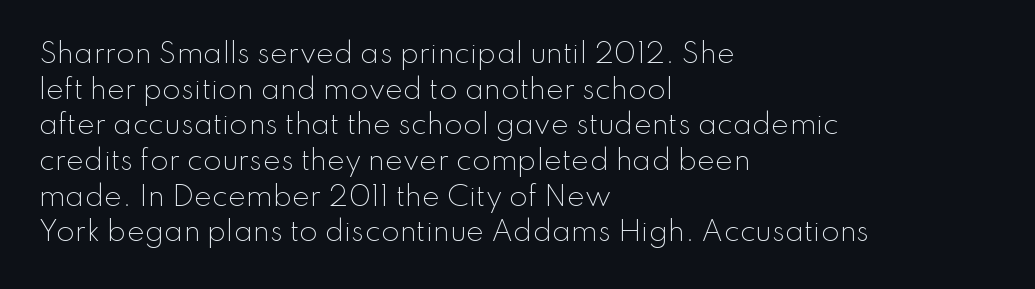
{"italic": "no", "bold": "no", "underline": "no", "align": "left", "line_spacing": "normal", "line_spacing_ratio": 1.32, "letter_spacing": "normal", "letter_spacing_em": 0.0, "glyph_px": 27}
